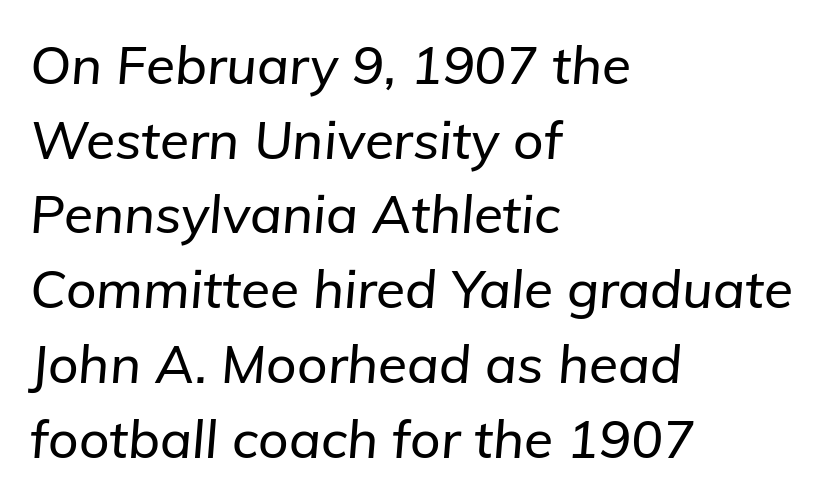
{"italic": "yes", "lean": "right", "slant_degrees": 5, "width": "normal", "stroke_contrast": "low", "x_height": "medium", "monospaced": "no", "underline": "no", "align": "left", "line_spacing": "normal", "line_spacing_ratio": 1.41, "letter_spacing": "normal", "letter_spacing_em": 0.0, "glyph_px": 53}
